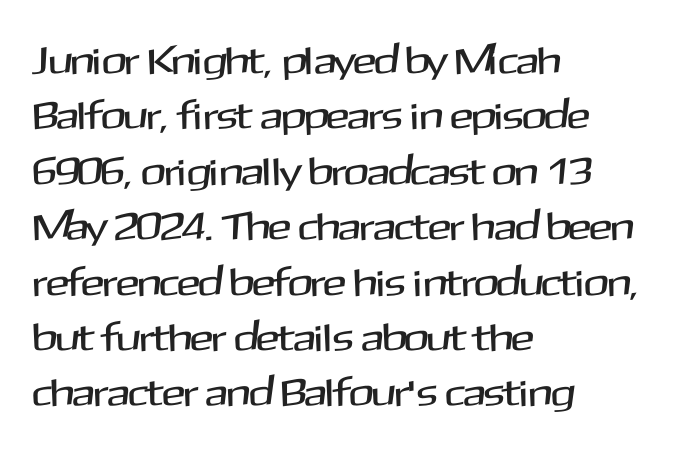
The image shows 39 px sans-serif type, upright; set left-aligned, normal line spacing (1.42x), normal letter spacing, not underlined; medium stroke contrast and a medium x-height.
